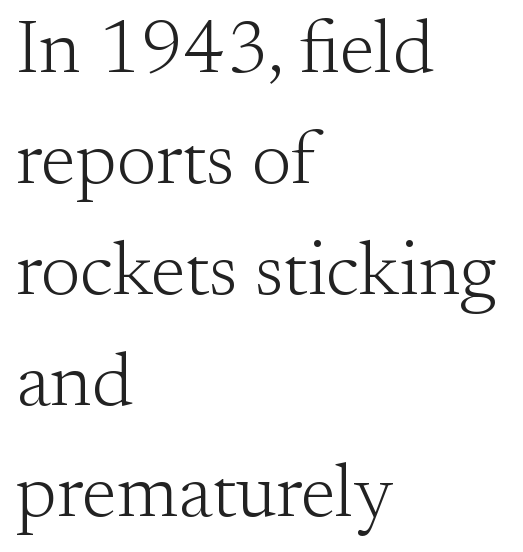
Q: Is the text bold? A: No.
Q: Is the text italic (slanted)? A: No, it is upright.
Q: Is the typeface a serif or a sans-serif typeface? A: Serif.
Q: Is the text underlined? A: No.
Q: How is the paragraph aligned? A: Left-aligned.
Q: Is the spacing between letters normal or unusually wide? A: Normal.
Q: Is the spacing between lines tight, normal or loose? A: Normal.
Q: Width (condensed, normal, or wide)? A: Normal.
Q: Stroke contrast? A: Medium.
Q: x-height? A: Small.
Q: Monospaced? A: No.
